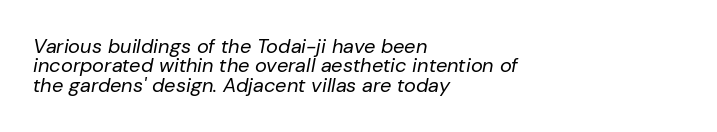
Q: Is the text bold? A: No.
Q: Is the text italic (slanted)? A: Yes, it leans right by about 10 degrees.
Q: Is the text underlined? A: No.
Q: How is the paragraph aligned? A: Left-aligned.
Q: Is the spacing between letters normal or unusually wide? A: Normal.
Q: Is the spacing between lines tight, normal or loose? A: Tight.
